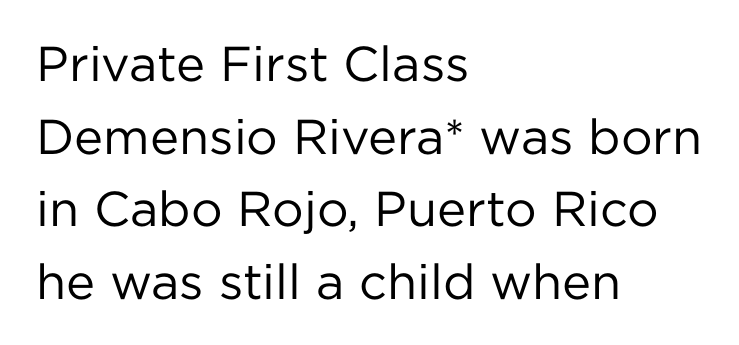
{"serif": "no", "italic": "no", "bold": "no", "weight": "regular", "width": "normal", "stroke_contrast": "low", "x_height": "medium", "monospaced": "no", "underline": "no", "align": "left", "line_spacing": "normal", "line_spacing_ratio": 1.48, "letter_spacing": "normal", "letter_spacing_em": 0.0, "glyph_px": 49}
